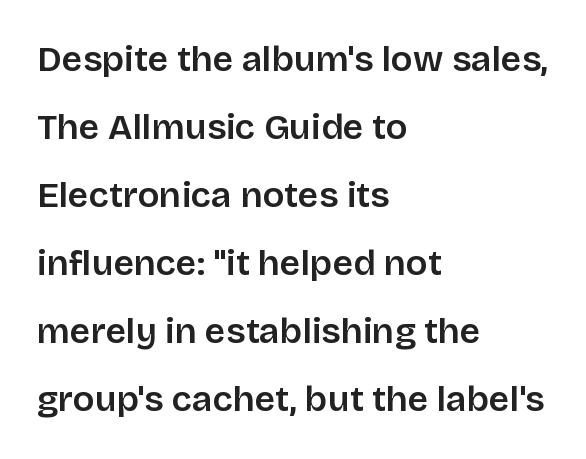
The image shows 36 px sans-serif type, upright; set left-aligned, line spacing 1.89x, normal letter spacing, not underlined; low stroke contrast and a large x-height.
